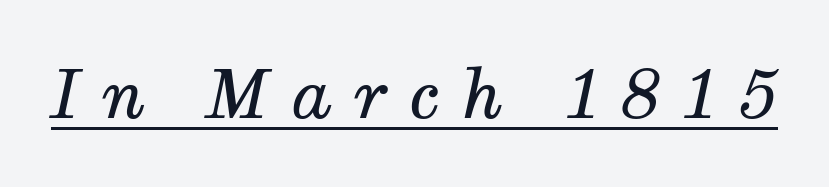
{"serif": "yes", "italic": "yes", "lean": "right", "slant_degrees": 12, "bold": "no", "weight": "regular", "width": "normal", "stroke_contrast": "medium", "x_height": "medium", "monospaced": "no", "underline": "yes", "letter_spacing": "wide", "letter_spacing_em": 0.31, "glyph_px": 67}
